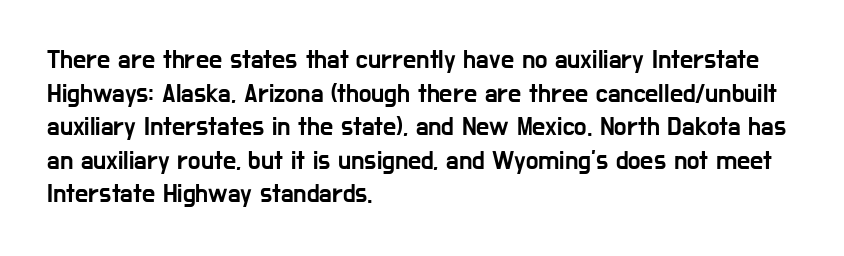
{"italic": "no", "underline": "no", "align": "left", "line_spacing": "normal", "line_spacing_ratio": 1.29, "letter_spacing": "normal", "letter_spacing_em": 0.0, "glyph_px": 26}
